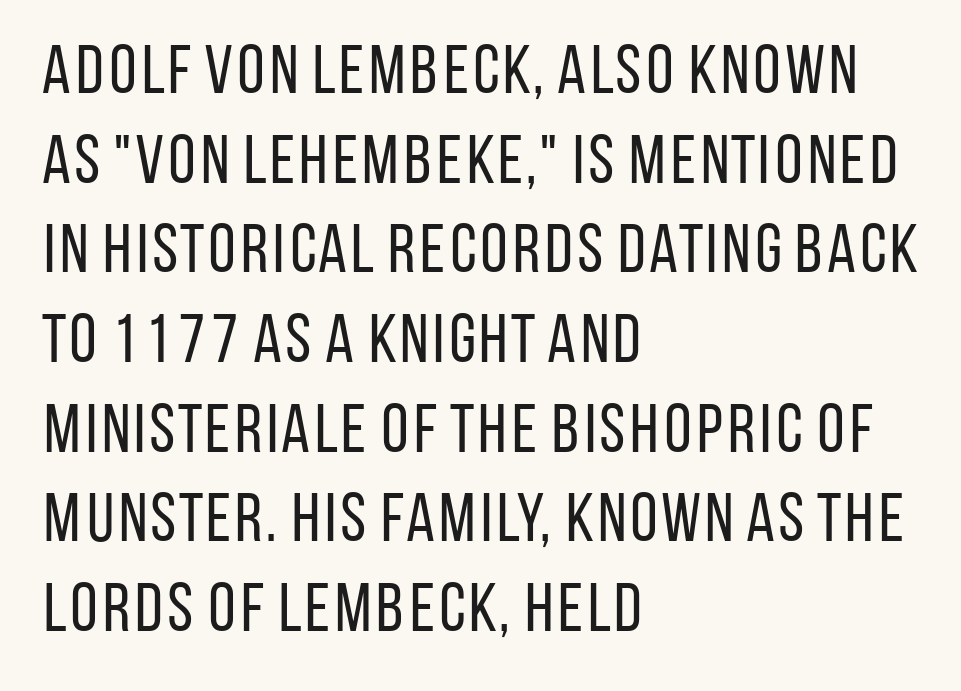
{"serif": "no", "italic": "no", "bold": "no", "weight": "regular", "width": "condensed", "stroke_contrast": "low", "x_height": "large", "monospaced": "no", "underline": "no", "align": "left", "line_spacing": "normal", "line_spacing_ratio": 1.3, "letter_spacing": "normal", "letter_spacing_em": 0.0, "glyph_px": 69}
